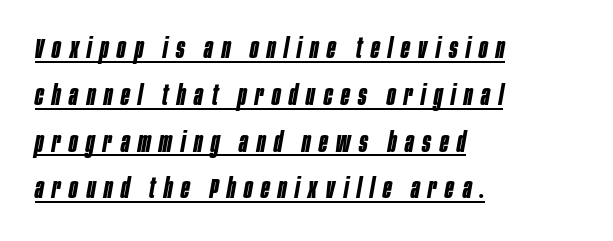
The image shows 28 px bold, condensed type, italic (leaning right); set left-aligned, normal line spacing (1.67x), unusually wide letter spacing (+0.31 em), underlined; low stroke contrast and a large x-height.
